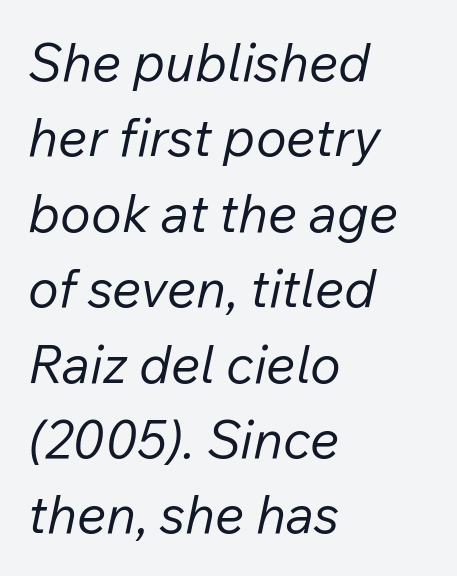
The image shows 52 px regular-weight type, italic (leaning right); set left-aligned, normal line spacing (1.45x), normal letter spacing, not underlined; low stroke contrast and a medium x-height.
